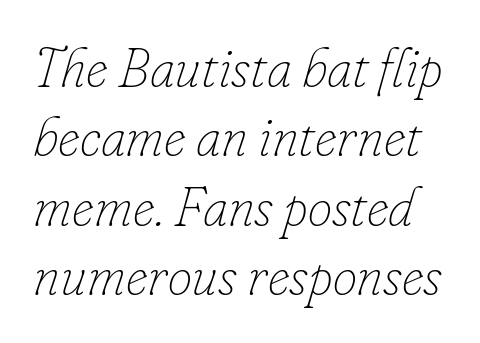
The image shows 55 px thin type, italic (leaning right); set normal line spacing (1.26x), normal letter spacing, not underlined; low stroke contrast and a small x-height.
